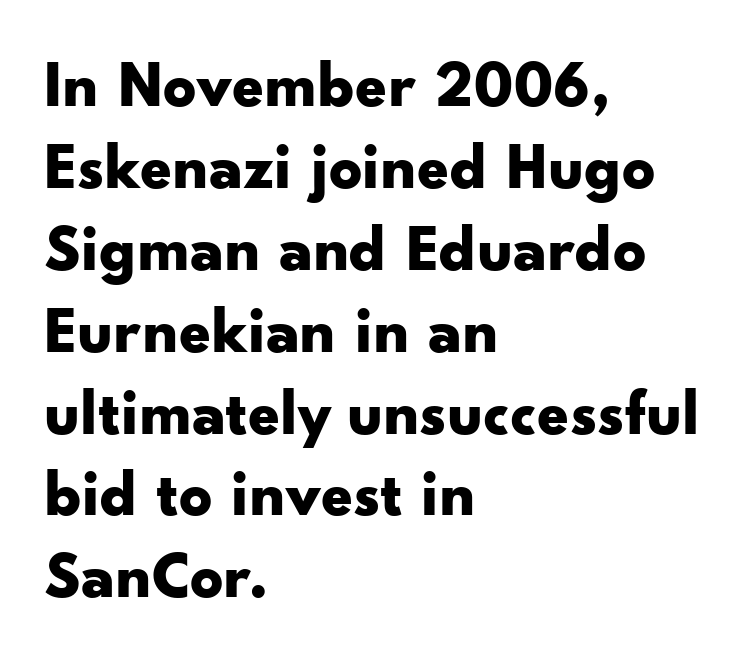
Q: Is the text bold? A: Yes.
Q: Is the text italic (slanted)? A: No, it is upright.
Q: Is the typeface a serif or a sans-serif typeface? A: Sans-serif.
Q: Is the text underlined? A: No.
Q: How is the paragraph aligned? A: Left-aligned.
Q: Is the spacing between letters normal or unusually wide? A: Normal.
Q: Is the spacing between lines tight, normal or loose? A: Normal.
Q: Width (condensed, normal, or wide)? A: Wide.
Q: Stroke contrast? A: Low.
Q: x-height? A: Small.
Q: Monospaced? A: No.
